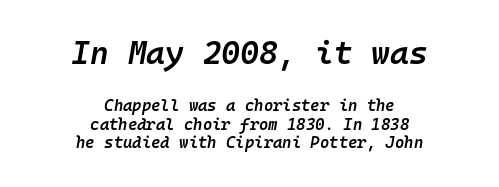
{"italic": "yes", "lean": "right", "slant_degrees": 10, "bold": "semi", "weight": "semibold", "width": "normal", "stroke_contrast": "low", "x_height": "medium", "monospaced": "yes", "underline": "no", "align": "center", "line_spacing": "tight", "line_spacing_ratio": 1.15, "letter_spacing": "normal", "letter_spacing_em": 0.0, "larger_block": "first", "size_ratio": 2.0, "glyph_px": 32}
